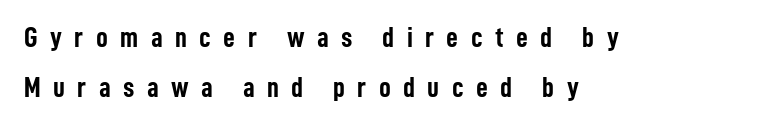
The image shows 29 px semibold, condensed sans-serif type, upright; set left-aligned, line spacing 1.71x, unusually wide letter spacing (+0.43 em), not underlined; low stroke contrast and a medium x-height.
